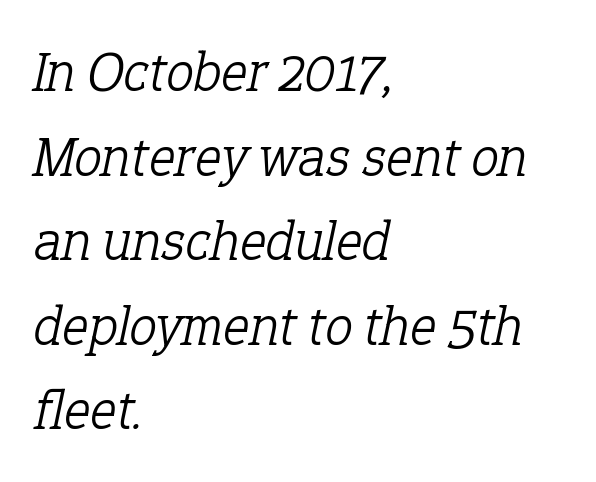
The image shows 56 px light serif type, italic (leaning right); set left-aligned, normal line spacing (1.51x), normal letter spacing, not underlined; low stroke contrast and a medium x-height.
